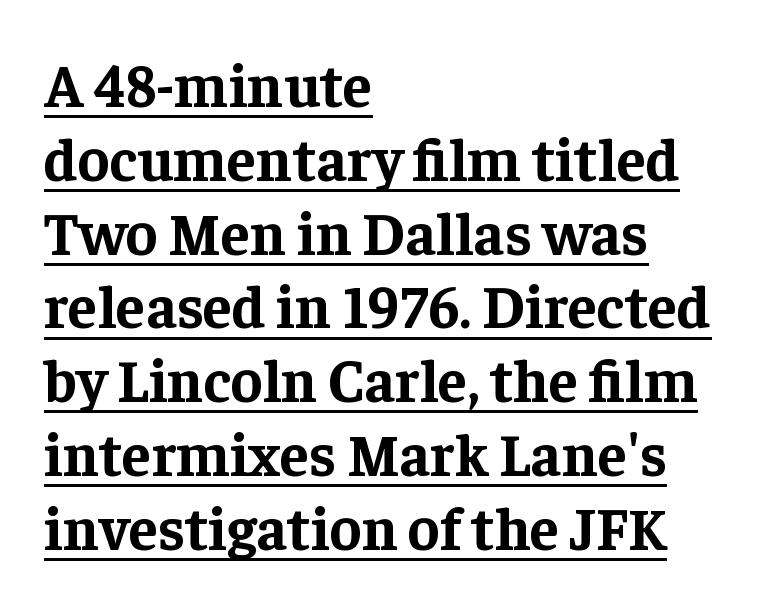
Q: Is the text bold? A: Yes.
Q: Is the text italic (slanted)? A: No, it is upright.
Q: Is the typeface a serif or a sans-serif typeface? A: Serif.
Q: Is the text underlined? A: Yes.
Q: How is the paragraph aligned? A: Left-aligned.
Q: Is the spacing between letters normal or unusually wide? A: Normal.
Q: Width (condensed, normal, or wide)? A: Normal.
Q: Stroke contrast? A: Low.
Q: x-height? A: Medium.
Q: Monospaced? A: No.
